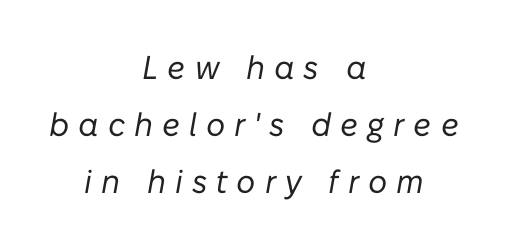
The image shows 33 px regular-weight type, italic (leaning right); set centered, line spacing 1.72x, unusually wide letter spacing (+0.27 em), not underlined; low stroke contrast and a medium x-height.
